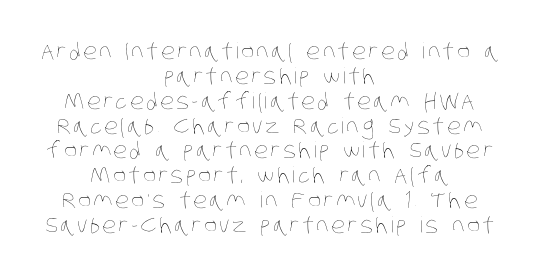
Q: Is the text bold? A: No.
Q: Is the text underlined? A: No.
Q: How is the paragraph aligned? A: Centered.
Q: Is the spacing between lines tight, normal or loose? A: Tight.
